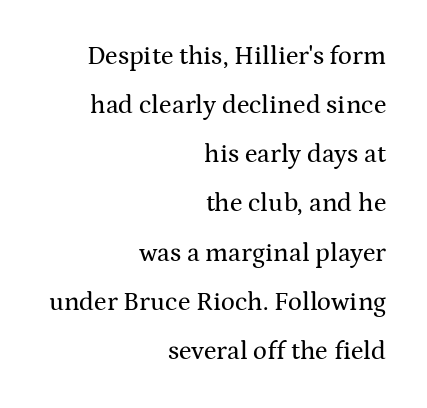
These lines keep a tight, regular rhythm from letter to letter. In terms of posture, this sample is upright. The compositor pushed each line to the right boundary. The area under the type is left untouched.
